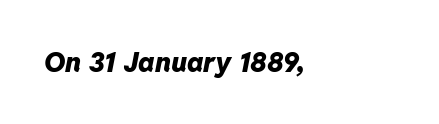
Q: Is the text bold? A: Yes.
Q: Is the text italic (slanted)? A: Yes, it leans right by about 11 degrees.
Q: Is the text underlined? A: No.
Q: How is the paragraph aligned? A: Left-aligned.
Q: Is the spacing between letters normal or unusually wide? A: Normal.
